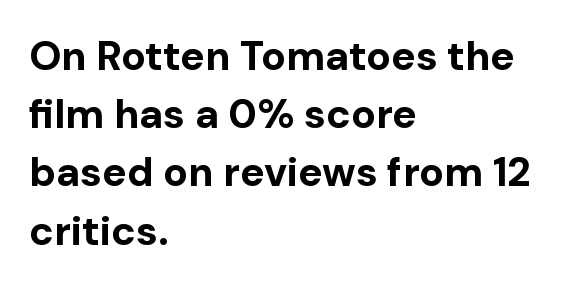
{"serif": "no", "italic": "no", "bold": "yes", "weight": "bold", "width": "normal", "stroke_contrast": "low", "x_height": "medium", "monospaced": "no", "underline": "no", "align": "left", "line_spacing": "normal", "line_spacing_ratio": 1.42, "letter_spacing": "normal", "letter_spacing_em": 0.0, "glyph_px": 41}
